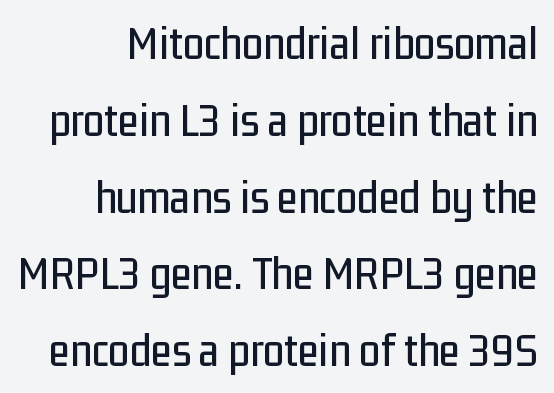
{"serif": "no", "italic": "no", "width": "condensed", "stroke_contrast": "low", "x_height": "medium", "monospaced": "no", "underline": "no", "align": "right", "line_spacing": "normal", "line_spacing_ratio": 1.6, "letter_spacing": "normal", "letter_spacing_em": 0.0, "glyph_px": 48}
